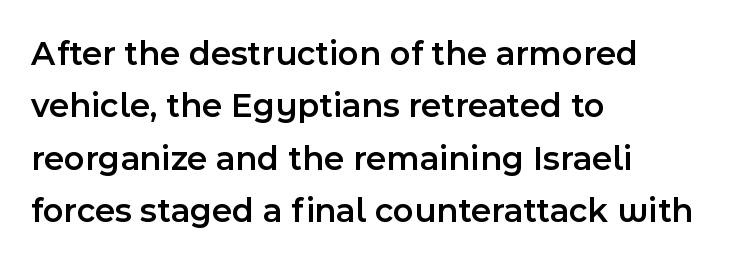
Does the copy run flush right? No — it runs flush left. One glance says typical: line gaps are just what's usual. Characters remain perfectly vertical along every line. Note the varied advance widths — an 'i' is clearly narrower than an 'm'. Default kerning and tracking; the words read as compact shapes. On the weight axis this lands at semibold, roughly 600.
